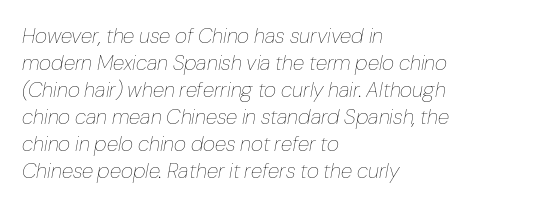
Casual observation: everything's shoved over to the left. These lines keep a tight, regular rhythm from letter to letter. Reading down the column, the eye jumps a familiar distance to each next line. The words here are not underlined.
